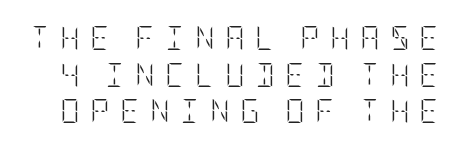
The block of text has a typical density, with ordinary space between rows. In terms of posture, this sample is upright. On a weight scale, this lands at 450 or below. Glyph-to-glyph distance is far greater than everyday printed text. Underline: absent.
